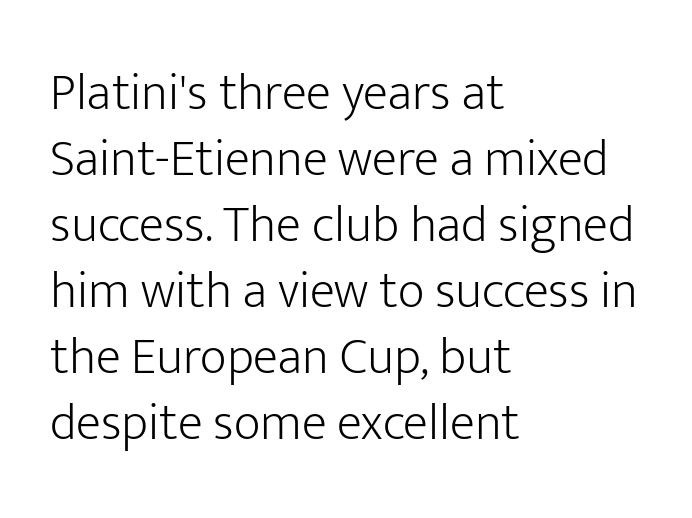
The image shows 52 px light sans-serif type, upright; set left-aligned, normal line spacing (1.27x), normal letter spacing, not underlined; low stroke contrast and a medium x-height.
